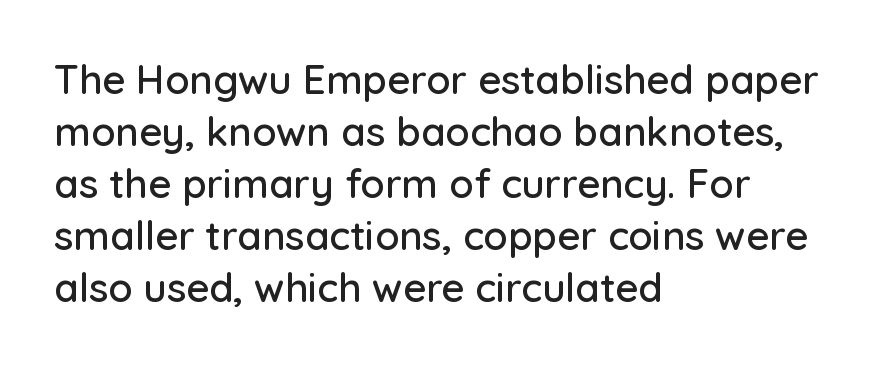
{"serif": "no", "italic": "no", "width": "normal", "stroke_contrast": "low", "x_height": "medium", "monospaced": "no", "underline": "no", "align": "left", "line_spacing": "normal", "line_spacing_ratio": 1.3, "letter_spacing": "normal", "letter_spacing_em": 0.0, "glyph_px": 40}
